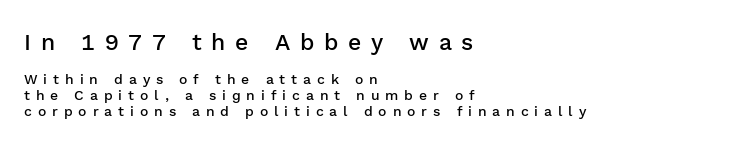
The image shows 23 px text type, upright; set left-aligned, tight line spacing (1.12x), unusually wide letter spacing (+0.42 em), not underlined; the first (top) block is 1.64x larger.
